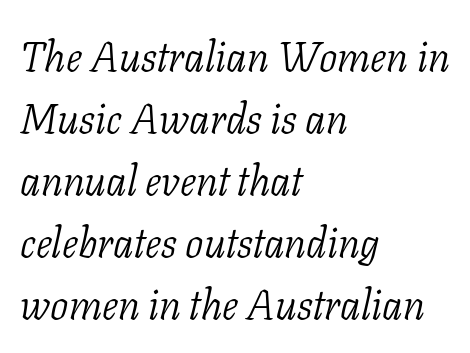
{"serif": "yes", "italic": "yes", "lean": "right", "slant_degrees": 11, "bold": "no", "weight": "light", "width": "normal", "stroke_contrast": "low", "x_height": "medium", "monospaced": "no", "underline": "no", "align": "left", "line_spacing": "normal", "line_spacing_ratio": 1.51, "letter_spacing": "normal", "letter_spacing_em": 0.0, "glyph_px": 41}
